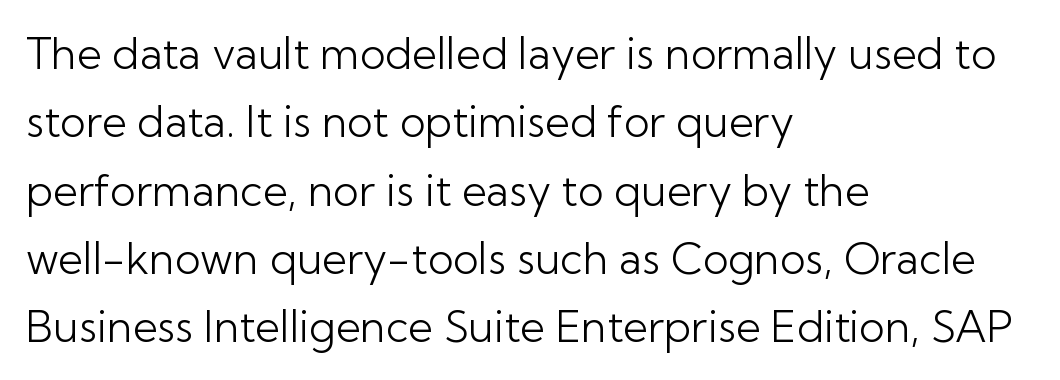
Q: Is the text bold? A: No.
Q: Is the text italic (slanted)? A: No, it is upright.
Q: Is the typeface a serif or a sans-serif typeface? A: Sans-serif.
Q: Is the text underlined? A: No.
Q: How is the paragraph aligned? A: Left-aligned.
Q: Is the spacing between letters normal or unusually wide? A: Normal.
Q: Is the spacing between lines tight, normal or loose? A: Normal.
Q: Width (condensed, normal, or wide)? A: Normal.
Q: Stroke contrast? A: Low.
Q: x-height? A: Medium.
Q: Monospaced? A: No.
